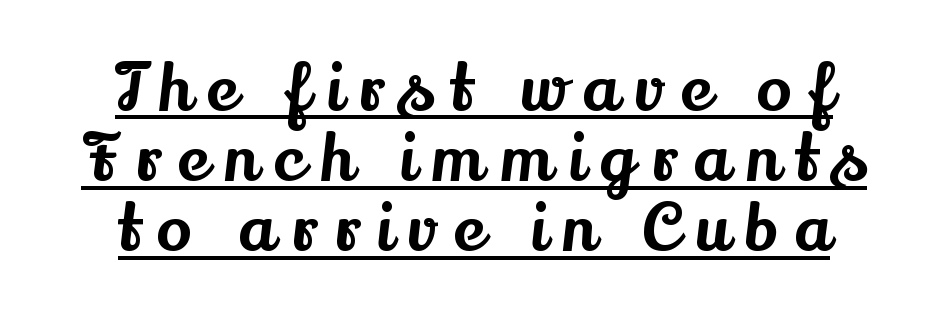
Regarding leading, the lines here are crowded together. Serifs: yes, visible at the terminals of the letterforms. Somebody hit Ctrl+U on this one — the words are underlined. The whitespace from short lines is split evenly between both sides. The horizontal fit of the characters is loose and conspicuously gappy.
